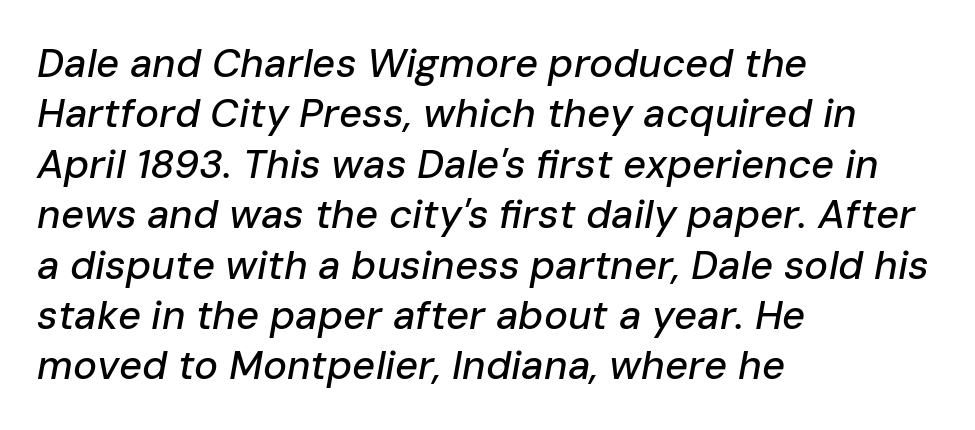
Q: Is the text italic (slanted)? A: Yes, it leans right by about 10 degrees.
Q: Is the text underlined? A: No.
Q: How is the paragraph aligned? A: Left-aligned.
Q: Is the spacing between letters normal or unusually wide? A: Normal.
Q: Is the spacing between lines tight, normal or loose? A: Normal.
Q: Width (condensed, normal, or wide)? A: Normal.
Q: Stroke contrast? A: Low.
Q: x-height? A: Medium.
Q: Monospaced? A: No.
